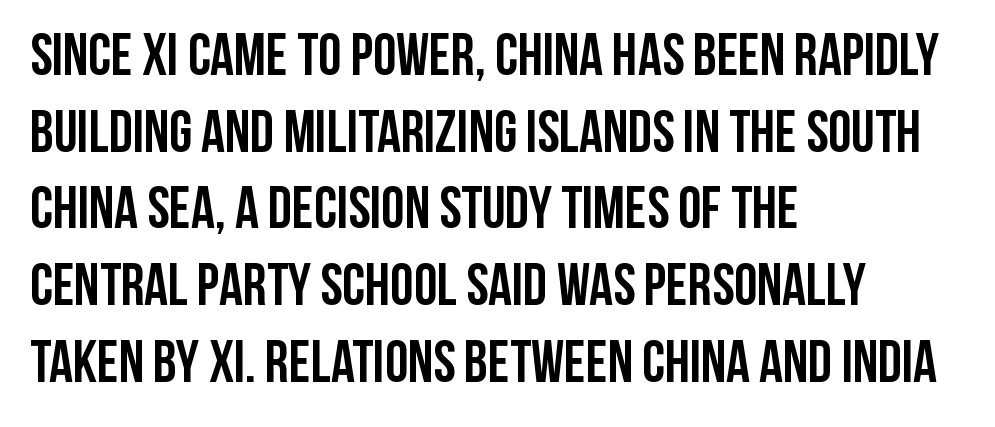
{"serif": "no", "italic": "no", "bold": "yes", "weight": "semibold", "width": "condensed", "stroke_contrast": "low", "x_height": "large", "monospaced": "no", "underline": "no", "align": "left", "line_spacing": "normal", "line_spacing_ratio": 1.3, "letter_spacing": "normal", "letter_spacing_em": 0.0, "glyph_px": 59}
